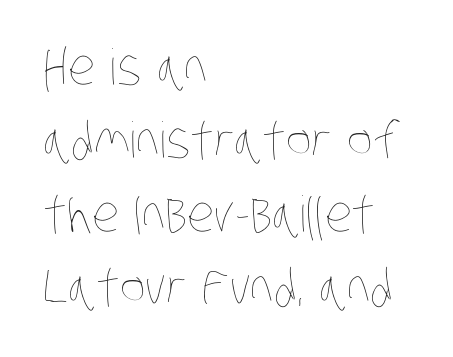
Q: Is the text bold? A: No.
Q: Is the text underlined? A: No.
Q: How is the paragraph aligned? A: Left-aligned.
Q: Is the spacing between letters normal or unusually wide? A: Normal.
Q: Is the spacing between lines tight, normal or loose? A: Normal.
Q: Width (condensed, normal, or wide)? A: Condensed.
Q: Stroke contrast? A: Low.
Q: x-height? A: Large.
Q: Monospaced? A: No.
